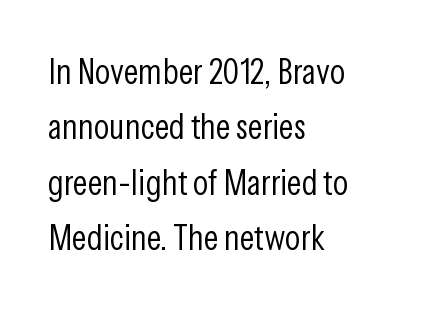
Q: Is the text bold? A: No.
Q: Is the text italic (slanted)? A: No, it is upright.
Q: Is the typeface a serif or a sans-serif typeface? A: Sans-serif.
Q: Is the text underlined? A: No.
Q: How is the paragraph aligned? A: Left-aligned.
Q: Is the spacing between letters normal or unusually wide? A: Normal.
Q: Is the spacing between lines tight, normal or loose? A: Normal.
Q: Width (condensed, normal, or wide)? A: Condensed.
Q: Stroke contrast? A: Low.
Q: x-height? A: Medium.
Q: Monospaced? A: No.
